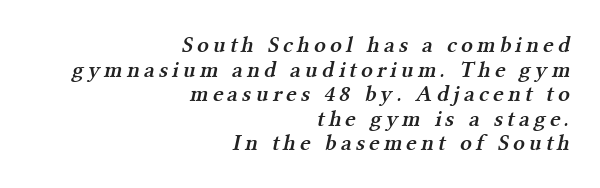
Q: Is the text bold? A: Semi-bold.
Q: Is the text underlined? A: No.
Q: How is the paragraph aligned? A: Right-aligned.
Q: Is the spacing between lines tight, normal or loose? A: Tight.
